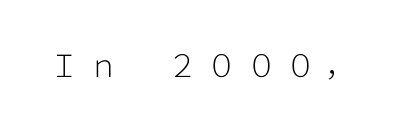
The image shows 31 px light sans-serif type, upright; set unusually wide letter spacing (+0.27 em), not underlined; low stroke contrast and a medium x-height.
